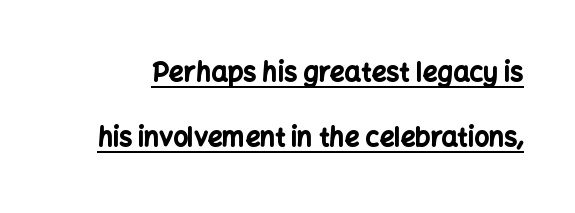
{"italic": "no", "bold": "yes", "underline": "yes", "line_spacing": "loose", "line_spacing_ratio": 2.49, "letter_spacing": "normal", "letter_spacing_em": 0.0, "glyph_px": 26}
